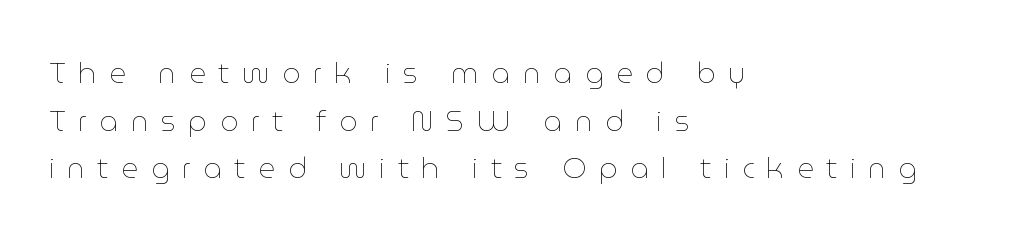
These glyphs show unthickened strokes, regular width or finer. The strip under each line holds only bare page. Every row of glyphs begins at an identical x-position on the left. Italic: no, the glyphs are upright roman.
